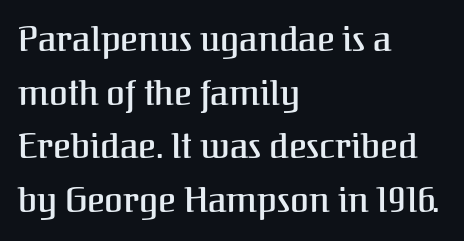
Q: Is the text italic (slanted)? A: No, it is upright.
Q: Is the typeface a serif or a sans-serif typeface? A: Serif.
Q: Is the text underlined? A: No.
Q: How is the paragraph aligned? A: Left-aligned.
Q: Is the spacing between letters normal or unusually wide? A: Normal.
Q: Is the spacing between lines tight, normal or loose? A: Normal.
Q: Width (condensed, normal, or wide)? A: Normal.
Q: Stroke contrast? A: Medium.
Q: x-height? A: Medium.
Q: Monospaced? A: No.
